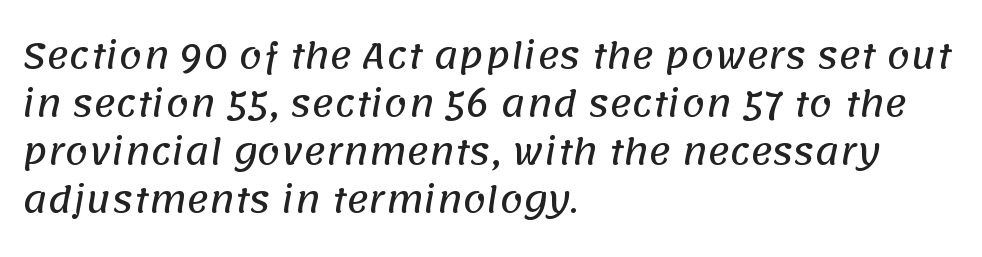
The face used here is rendered with its standard letterfit. The lines in this sample share a left origin and differ only in where they stop. Descender tails drop into unmarked territory. The letters advance in unequal steps, a hallmark of proportional type.
